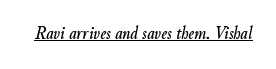
{"italic": "yes", "lean": "right", "slant_degrees": 9, "underline": "yes", "letter_spacing": "normal", "letter_spacing_em": 0.0, "glyph_px": 20}
